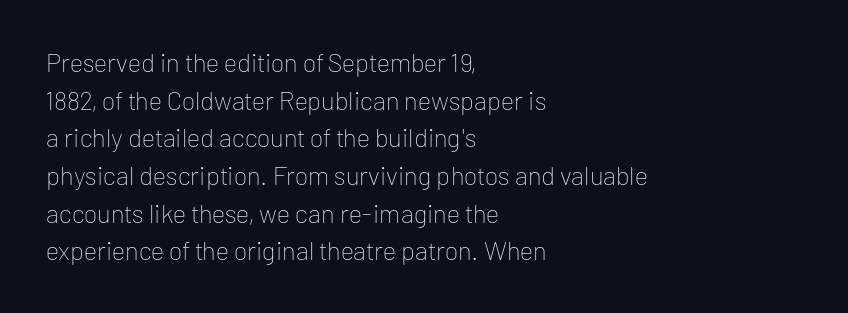
{"italic": "no", "bold": "no", "underline": "no", "align": "left", "line_spacing": "normal", "line_spacing_ratio": 1.45, "letter_spacing": "normal", "letter_spacing_em": 0.0, "glyph_px": 26}
